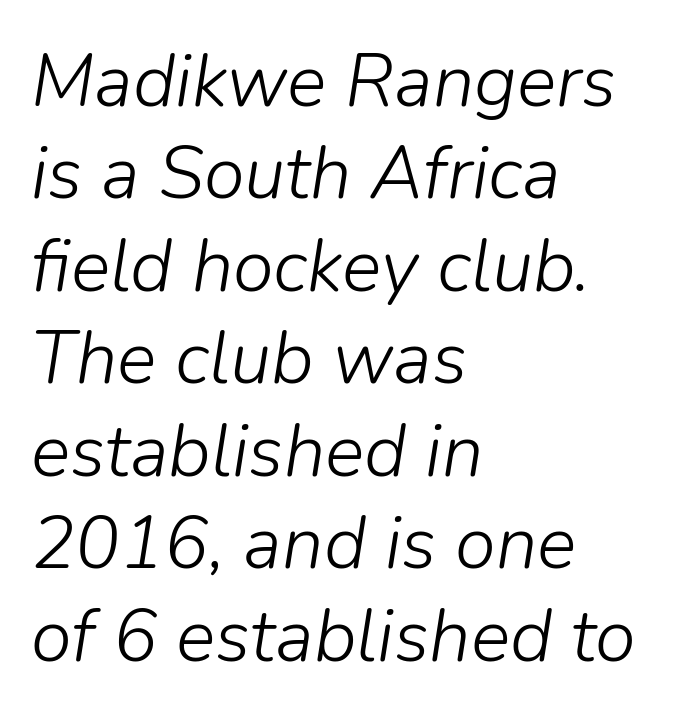
Q: Is the text bold? A: No.
Q: Is the text italic (slanted)? A: Yes, it leans right by about 9 degrees.
Q: Is the text underlined? A: No.
Q: How is the paragraph aligned? A: Left-aligned.
Q: Is the spacing between letters normal or unusually wide? A: Normal.
Q: Is the spacing between lines tight, normal or loose? A: Normal.
Q: Width (condensed, normal, or wide)? A: Normal.
Q: Stroke contrast? A: Low.
Q: x-height? A: Medium.
Q: Monospaced? A: No.
